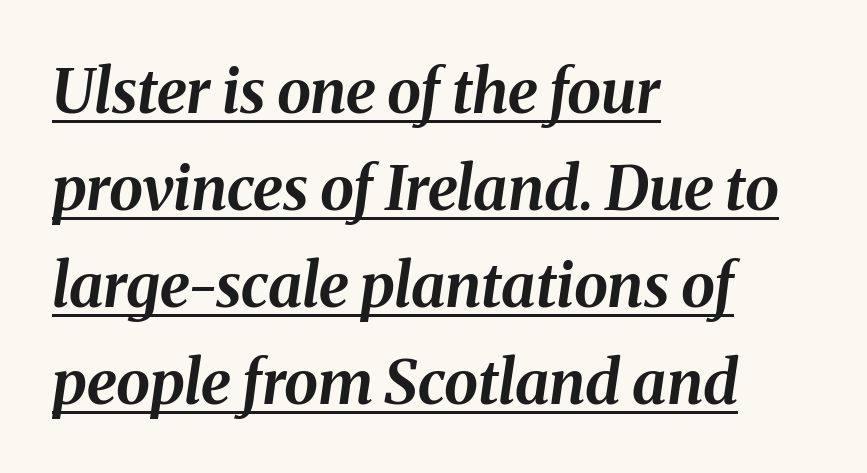
Q: Is the text bold? A: Yes.
Q: Is the text italic (slanted)? A: Yes, it leans right by about 8 degrees.
Q: Is the text underlined? A: Yes.
Q: How is the paragraph aligned? A: Left-aligned.
Q: Is the spacing between letters normal or unusually wide? A: Normal.
Q: Is the spacing between lines tight, normal or loose? A: Normal.
Q: Width (condensed, normal, or wide)? A: Normal.
Q: Stroke contrast? A: Medium.
Q: x-height? A: Medium.
Q: Monospaced? A: No.
